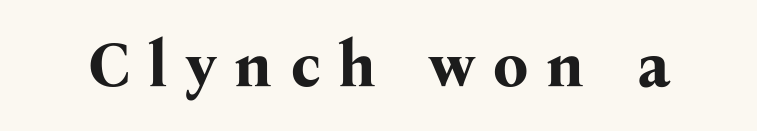
Q: Is the text bold? A: Yes.
Q: Is the text italic (slanted)? A: No, it is upright.
Q: Is the typeface a serif or a sans-serif typeface? A: Serif.
Q: Is the text underlined? A: No.
Q: Is the spacing between letters normal or unusually wide? A: Unusually wide.
Q: Width (condensed, normal, or wide)? A: Normal.
Q: Stroke contrast? A: Medium.
Q: x-height? A: Medium.
Q: Monospaced? A: No.
